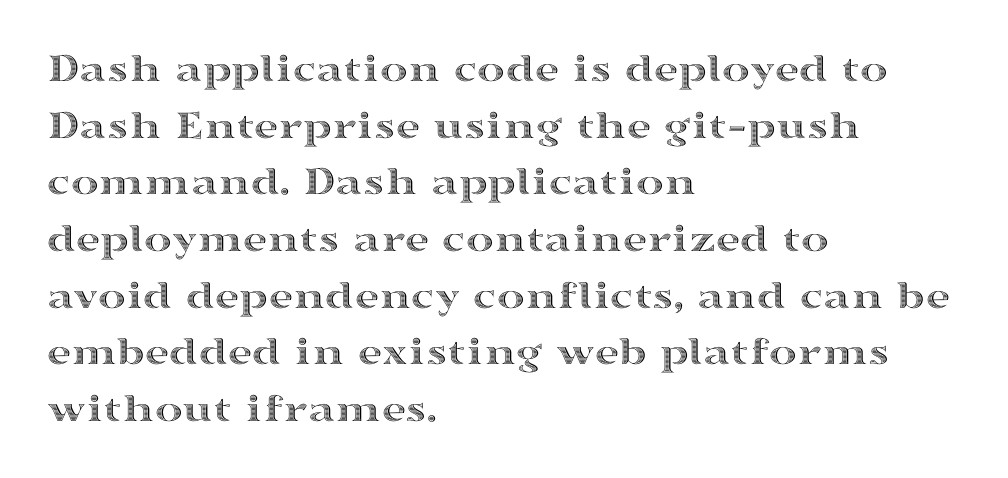
The passage is arranged the way most books set body copy — flush left. Unmarked baselines from the first word to the last. Words appear dense and cohesive because spacing is normal. Normally led — the rows are evenly, conventionally spaced. Posture: upright roman. Here the designer chose a conventional face with non-uniform glyph widths.
